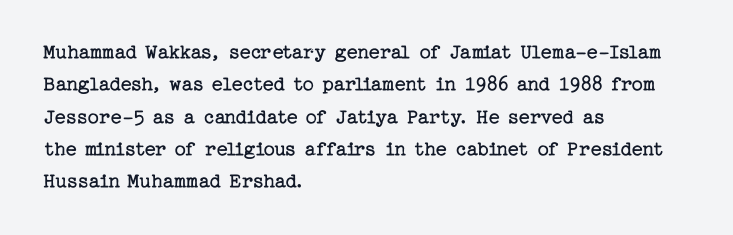
Does extra space separate the letters? No, they use regular spacing. Compared with a typical body face, this is equally light or lighter still. Casual observation: everything's shoved over to the left. This sample keeps an unexceptional amount of space between lines.
